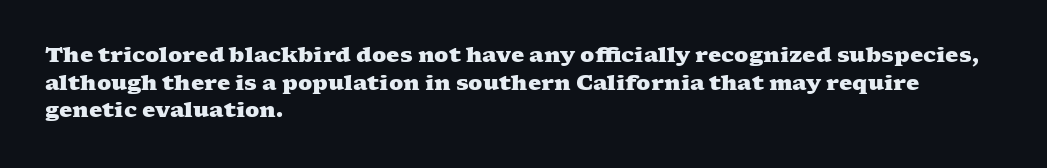
Notice how the passage keeps a crisp vertical edge on the left only. The space between consecutive lines is moderate. Pretty heavy lettering here — definitely bold. Spacing between characters is what you'd get straight out of the box. Beneath every word, the page is bare.
